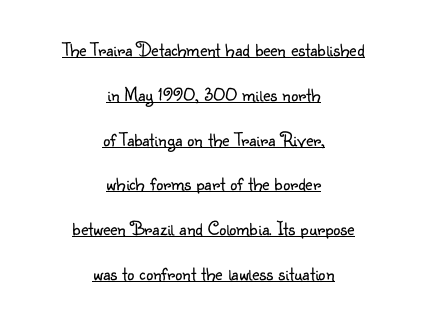
Leftover space on each line is divided equally before and after the words. Bold? No — there's no thickening of the strokes. The specimen reads as upright at a glance. Letter spacing: default.
